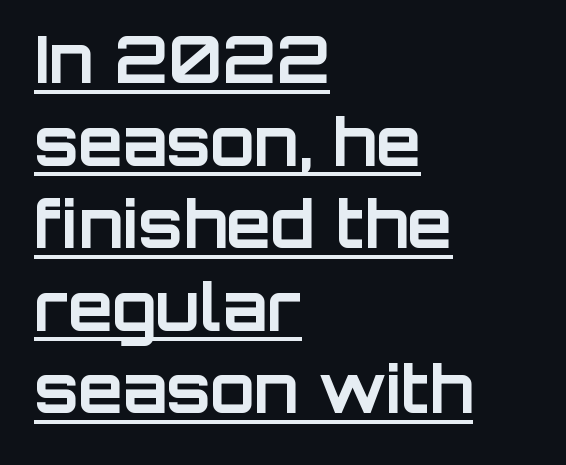
{"serif": "no", "italic": "no", "bold": "yes", "weight": "bold", "width": "normal", "stroke_contrast": "low", "x_height": "large", "monospaced": "no", "underline": "yes", "align": "left", "line_spacing": "normal", "line_spacing_ratio": 1.27, "letter_spacing": "normal", "letter_spacing_em": 0.0, "glyph_px": 65}
